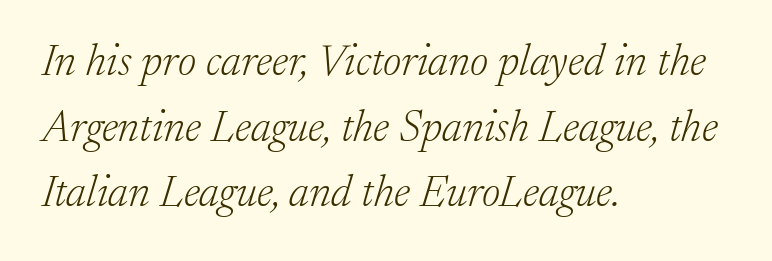
Q: Is the text bold? A: No.
Q: Is the text italic (slanted)? A: Yes, it leans right by about 17 degrees.
Q: Is the typeface a serif or a sans-serif typeface? A: Serif.
Q: Is the text underlined? A: No.
Q: How is the paragraph aligned? A: Left-aligned.
Q: Is the spacing between letters normal or unusually wide? A: Normal.
Q: Is the spacing between lines tight, normal or loose? A: Normal.
Q: Width (condensed, normal, or wide)? A: Normal.
Q: Stroke contrast? A: Low.
Q: x-height? A: Medium.
Q: Monospaced? A: No.
